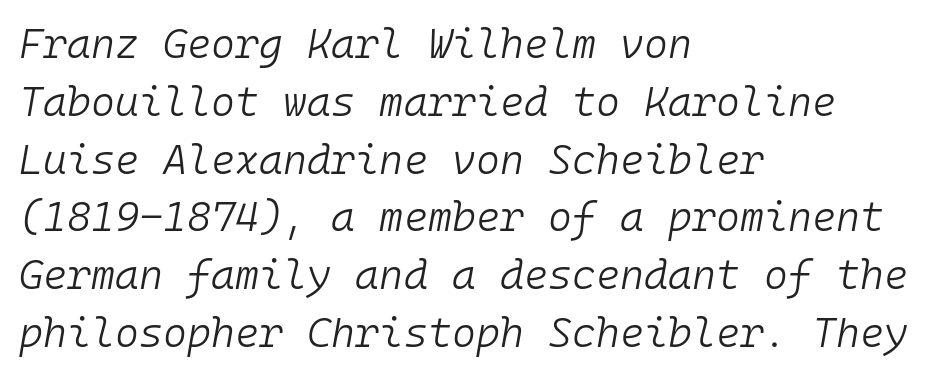
Look at the tracking — it's just the regular setting, nothing added. Bare-footed words on every line. The font's italic variant was chosen for this text. A typesetter would call this monospace, since all characters share one set width. The text block is weighted toward the left margin, trailing off unevenly rightward.
